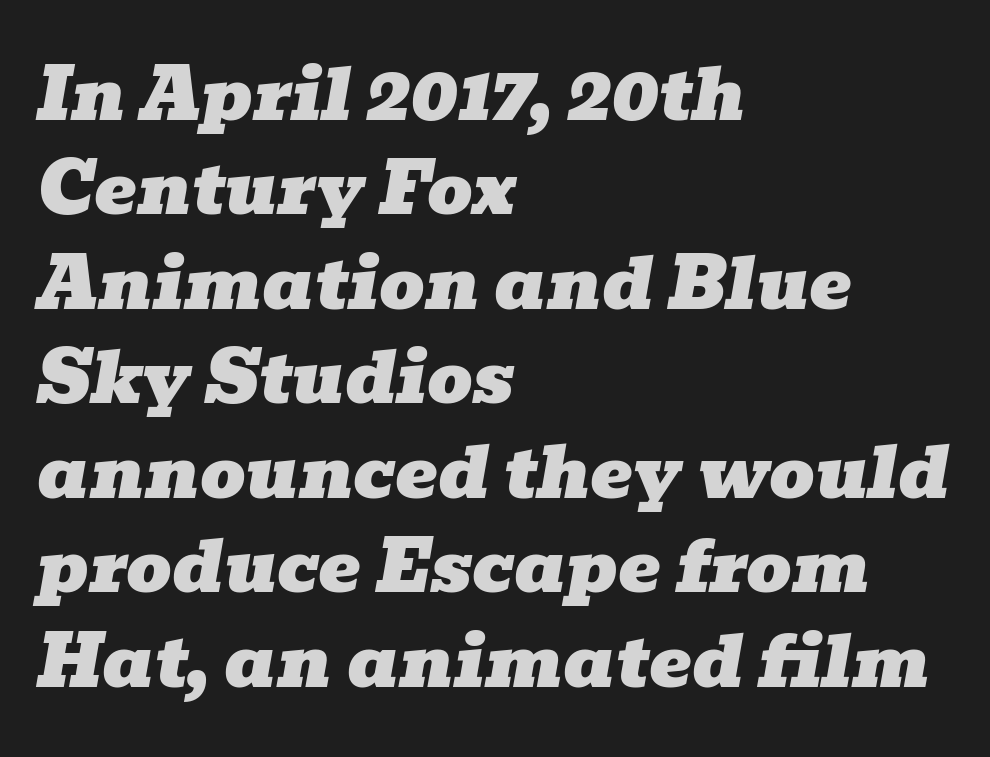
The image shows 71 px wide serif type, italic (leaning right); set left-aligned, normal line spacing (1.33x), normal letter spacing, not underlined; low stroke contrast and a medium x-height.
